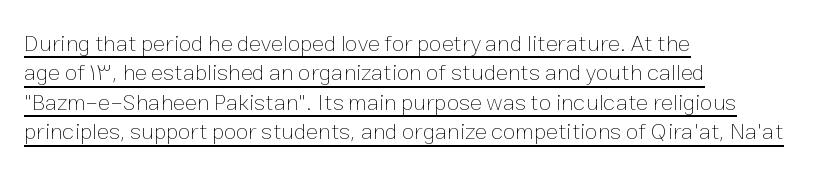
Underlined type. The rag falls on the right side of this text block. What stands out about the letter spacing? Nothing — it is the standard amount. How would I describe the line gaps? Plain and ordinary. The letters stand straight up with perfectly vertical stems. Each stroke keeps to a modest, everyday thickness or less.
